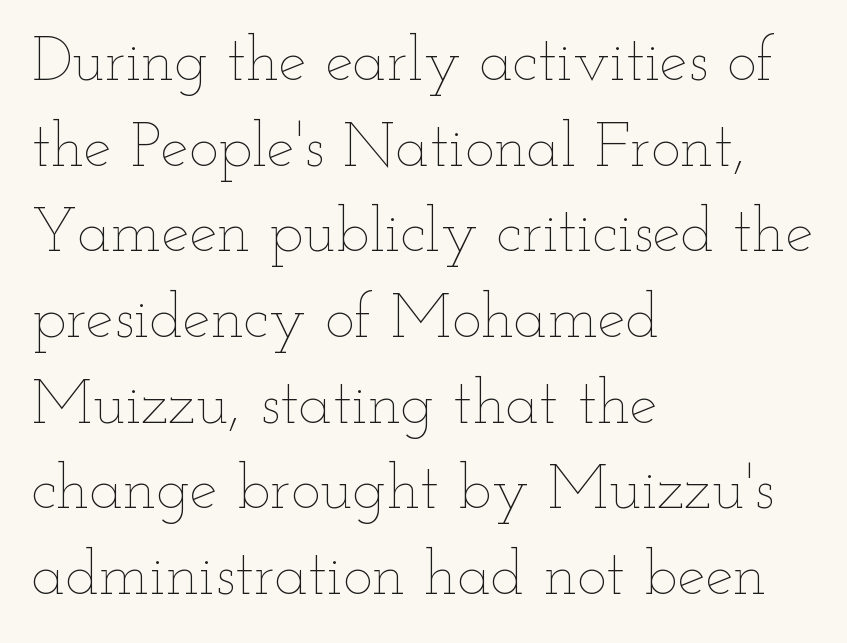
The image shows 63 px thin, wide type, upright; set left-aligned, normal line spacing (1.36x), normal letter spacing, not underlined; low stroke contrast and a small x-height.
